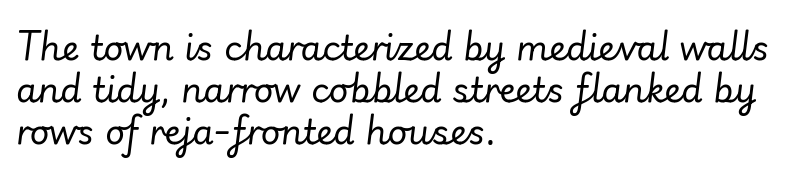
Note the varied advance widths — an 'i' is clearly narrower than an 'm'. The letters sit at their default tracking, neither squeezed nor spread. Letters rest on an invisible, unmarked baseline. Caption: face not bold, strokes unweighted.
